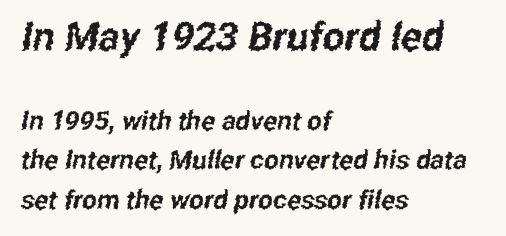
Q: Is the typeface a serif or a sans-serif typeface? A: Sans-serif.
Q: Is the text underlined? A: No.
Q: How is the paragraph aligned? A: Left-aligned.
Q: Is the spacing between letters normal or unusually wide? A: Normal.
Q: Is the spacing between lines tight, normal or loose? A: Normal.
Q: Which block of text is set in a larger size, the first (top) or the second (bottom)? A: The first (top) one.
Q: Width (condensed, normal, or wide)? A: Condensed.
Q: Stroke contrast? A: Low.
Q: x-height? A: Medium.
Q: Monospaced? A: No.
